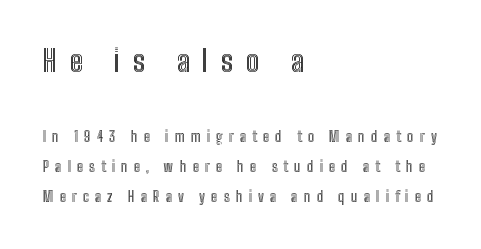
Line starts are locked; line ends wander. The face used here is rendered with a markedly widened letterfit. Reading down the column, the eye jumps a long way to each next line. Ascenders rise straight up at ninety degrees. Is this a fixed-width face? No — the glyphs have proportional, varying widths.
